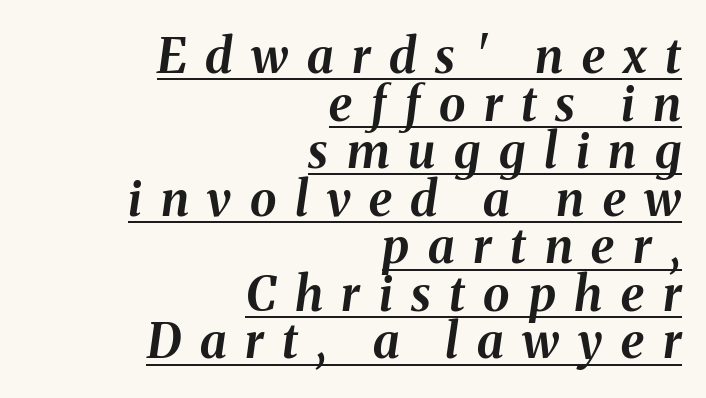
Line ends are locked; line starts wander. Italic: yes, the glyphs are oblique. The passage shown is underscored from start to finish. The rendering inserts visible extra space after every character. The letters advance in unequal steps, a hallmark of proportional type. One glance says dense: line gaps are narrower than usual.
